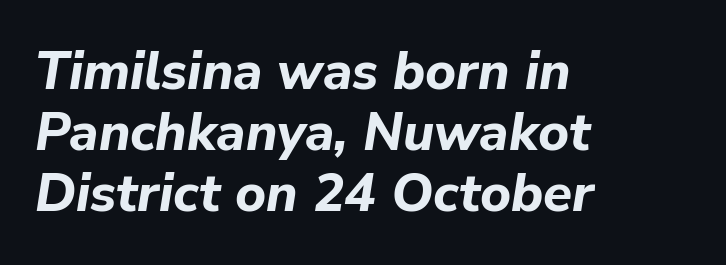
The image shows 53 px bold type, italic (leaning right); set left-aligned, tight line spacing (1.15x), normal letter spacing, not underlined; low stroke contrast and a medium x-height.
